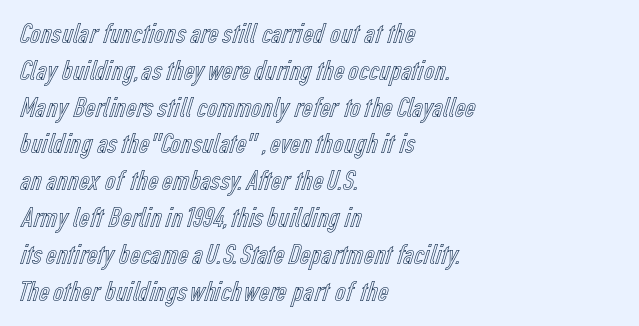
Q: Is the text italic (slanted)? A: Yes.
Q: Is the text underlined? A: No.
Q: How is the paragraph aligned? A: Left-aligned.
Q: Is the spacing between letters normal or unusually wide? A: Normal.
Q: Is the spacing between lines tight, normal or loose? A: Normal.
Q: Width (condensed, normal, or wide)? A: Condensed.
Q: x-height? A: Medium.
Q: Monospaced? A: No.
